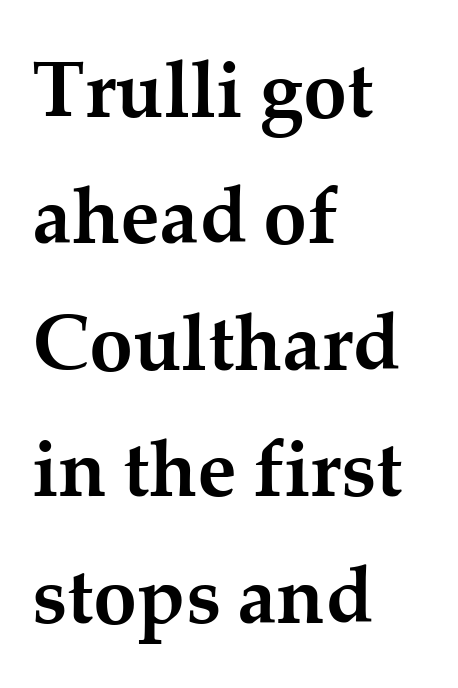
{"serif": "yes", "italic": "no", "bold": "yes", "weight": "semibold", "width": "normal", "stroke_contrast": "medium", "x_height": "medium", "monospaced": "no", "underline": "no", "align": "left", "line_spacing": "normal", "line_spacing_ratio": 1.6, "letter_spacing": "normal", "letter_spacing_em": 0.0, "glyph_px": 79}
